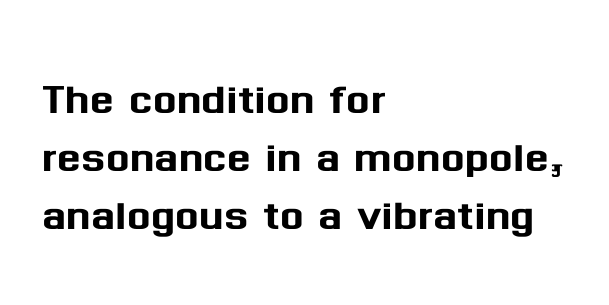
{"serif": "no", "italic": "no", "width": "normal", "stroke_contrast": "medium", "x_height": "medium", "monospaced": "no", "underline": "no", "align": "left", "line_spacing": "tight", "line_spacing_ratio": 1.04, "letter_spacing": "normal", "letter_spacing_em": 0.0, "glyph_px": 56}
